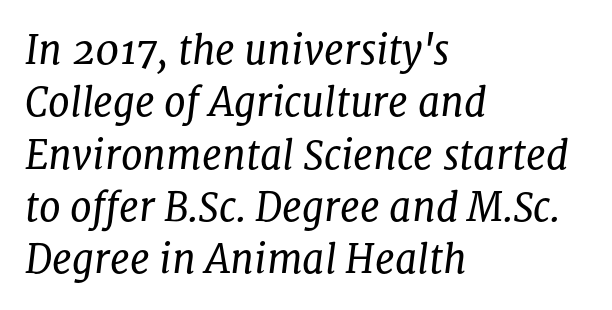
Students, observe: this is what conventionally led text looks like. In terms of letterspacing, this is plain default setting. These lines are composed in type with serifs. Stroke mass is kept to a normal reading level or below. Anything drawn beneath the words? Only blank space.
